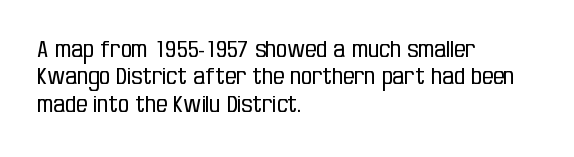
Rendered with straight, roman letterforms. Weight: not bold — regular or lighter. Words appear dense and cohesive because spacing is normal. Horizontal alignment here is leftward, the default for most running prose. A clean baseline with only descenders dipping below it.
